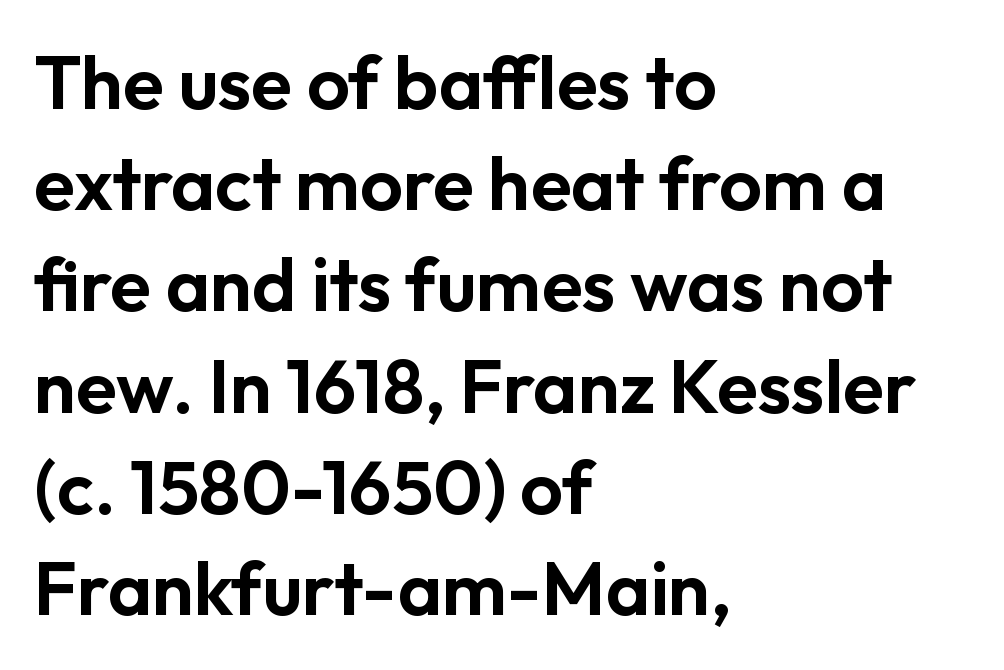
{"serif": "no", "italic": "no", "width": "normal", "stroke_contrast": "low", "x_height": "medium", "monospaced": "no", "underline": "no", "align": "left", "line_spacing": "normal", "line_spacing_ratio": 1.35, "letter_spacing": "normal", "letter_spacing_em": 0.0, "glyph_px": 75}
